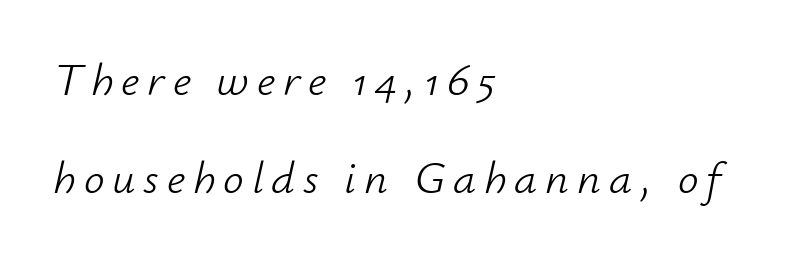
Q: Is the text bold? A: No.
Q: Is the text italic (slanted)? A: Yes, it leans right by about 12 degrees.
Q: Is the text underlined? A: No.
Q: How is the paragraph aligned? A: Left-aligned.
Q: Is the spacing between lines tight, normal or loose? A: Loose.
Q: Width (condensed, normal, or wide)? A: Normal.
Q: Stroke contrast? A: Low.
Q: x-height? A: Small.
Q: Monospaced? A: No.
